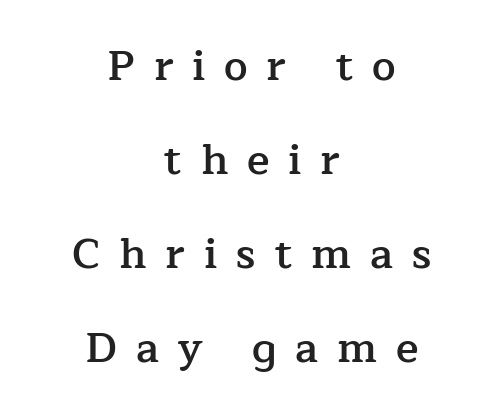
Q: Is the text bold? A: Semi-bold.
Q: Is the text italic (slanted)? A: No, it is upright.
Q: Is the typeface a serif or a sans-serif typeface? A: Serif.
Q: Is the text underlined? A: No.
Q: How is the paragraph aligned? A: Centered.
Q: Is the spacing between letters normal or unusually wide? A: Unusually wide.
Q: Is the spacing between lines tight, normal or loose? A: Loose.
Q: Width (condensed, normal, or wide)? A: Normal.
Q: Stroke contrast? A: Low.
Q: x-height? A: Medium.
Q: Monospaced? A: No.
